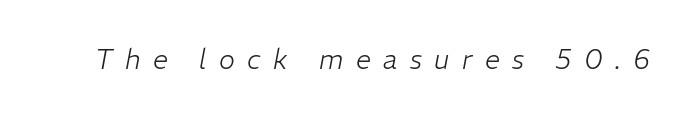
{"italic": "yes", "lean": "right", "slant_degrees": 11, "bold": "no", "underline": "no", "letter_spacing": "wide", "letter_spacing_em": 0.46, "glyph_px": 27}
